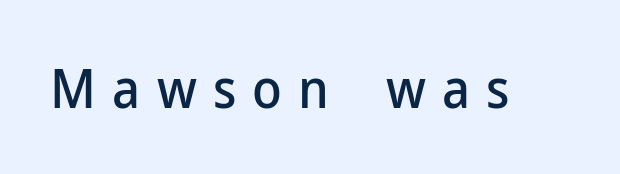
{"serif": "no", "italic": "no", "width": "normal", "stroke_contrast": "low", "x_height": "medium", "monospaced": "no", "underline": "no", "letter_spacing": "wide", "letter_spacing_em": 0.3, "glyph_px": 54}
